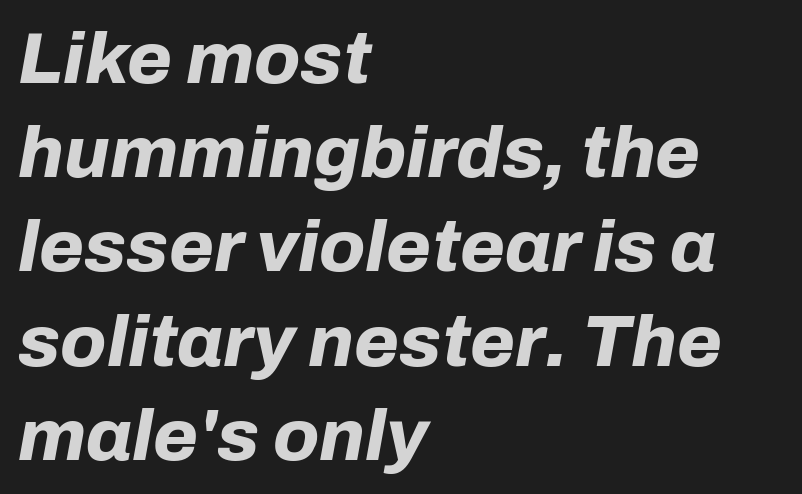
{"italic": "yes", "lean": "right", "slant_degrees": 10, "bold": "yes", "weight": "bold", "width": "normal", "stroke_contrast": "low", "x_height": "medium", "monospaced": "no", "underline": "no", "align": "left", "line_spacing": "normal", "line_spacing_ratio": 1.29, "letter_spacing": "normal", "letter_spacing_em": 0.0, "glyph_px": 73}
